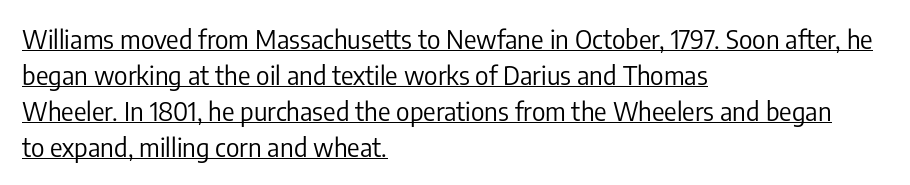
{"italic": "no", "bold": "no", "underline": "yes", "align": "left", "line_spacing": "normal", "line_spacing_ratio": 1.38, "letter_spacing": "normal", "letter_spacing_em": 0.0, "glyph_px": 26}
